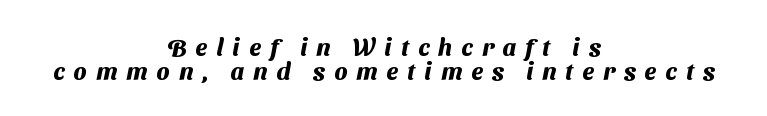
{"bold": "yes", "underline": "no", "align": "center", "line_spacing": "tight", "line_spacing_ratio": 0.99, "letter_spacing": "wide", "letter_spacing_em": 0.38, "glyph_px": 24}
